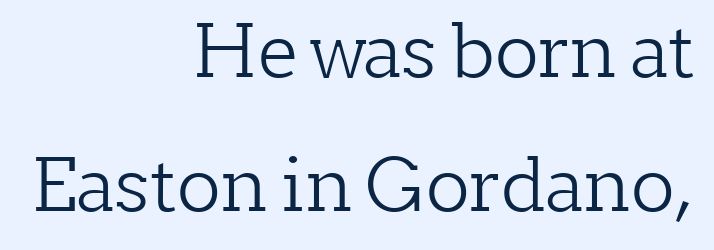
Q: Is the text bold? A: No.
Q: Is the text italic (slanted)? A: No, it is upright.
Q: Is the typeface a serif or a sans-serif typeface? A: Serif.
Q: Is the text underlined? A: No.
Q: How is the paragraph aligned? A: Right-aligned.
Q: Is the spacing between letters normal or unusually wide? A: Normal.
Q: Width (condensed, normal, or wide)? A: Normal.
Q: Stroke contrast? A: Low.
Q: x-height? A: Medium.
Q: Monospaced? A: No.
